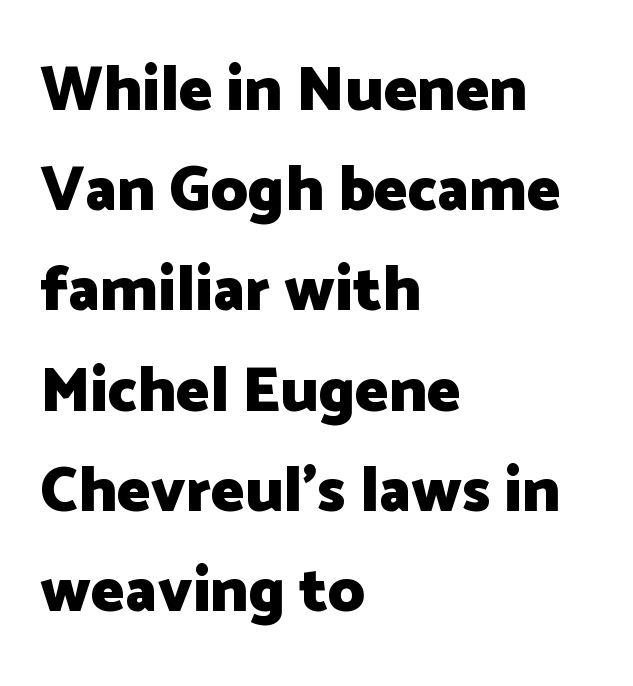
{"serif": "no", "italic": "no", "bold": "yes", "weight": "heavy", "width": "normal", "stroke_contrast": "low", "x_height": "medium", "monospaced": "no", "underline": "no", "align": "left", "line_spacing": "normal", "line_spacing_ratio": 1.59, "letter_spacing": "normal", "letter_spacing_em": 0.0, "glyph_px": 63}
